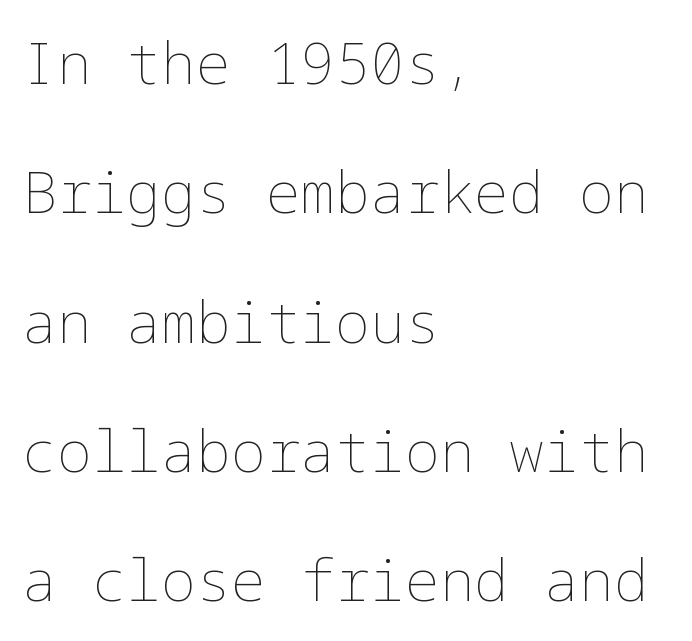
Q: Is the text bold? A: No.
Q: Is the text italic (slanted)? A: No, it is upright.
Q: Is the text underlined? A: No.
Q: How is the paragraph aligned? A: Left-aligned.
Q: Is the spacing between letters normal or unusually wide? A: Normal.
Q: Is the spacing between lines tight, normal or loose? A: Loose.
Q: Width (condensed, normal, or wide)? A: Normal.
Q: Stroke contrast? A: Low.
Q: x-height? A: Medium.
